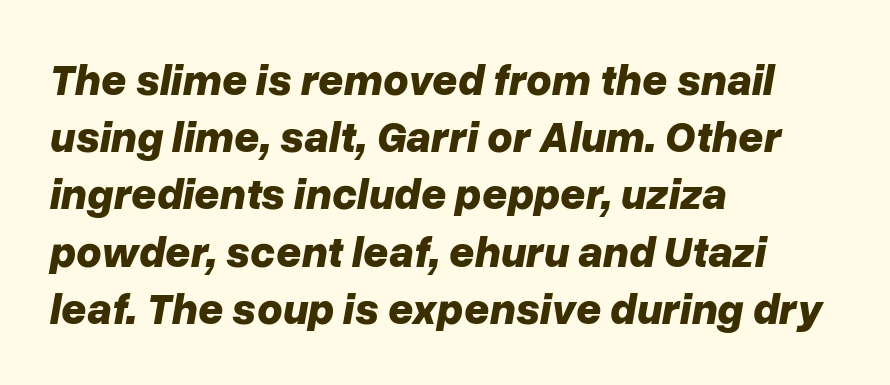
The image shows 44 px bold type, italic (leaning right); set left-aligned, normal line spacing (1.3x), normal letter spacing, not underlined; low stroke contrast and a medium x-height.
